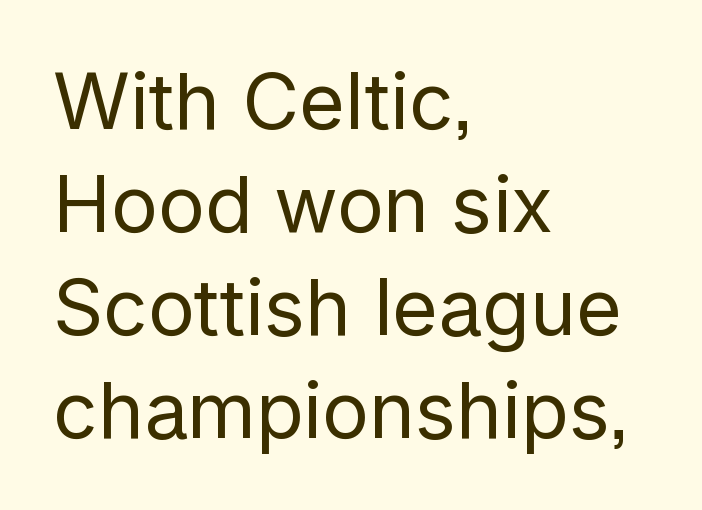
Q: Is the text bold? A: No.
Q: Is the text italic (slanted)? A: No, it is upright.
Q: Is the typeface a serif or a sans-serif typeface? A: Sans-serif.
Q: Is the text underlined? A: No.
Q: How is the paragraph aligned? A: Left-aligned.
Q: Is the spacing between letters normal or unusually wide? A: Normal.
Q: Is the spacing between lines tight, normal or loose? A: Normal.
Q: Width (condensed, normal, or wide)? A: Normal.
Q: Stroke contrast? A: Low.
Q: x-height? A: Medium.
Q: Monospaced? A: No.
